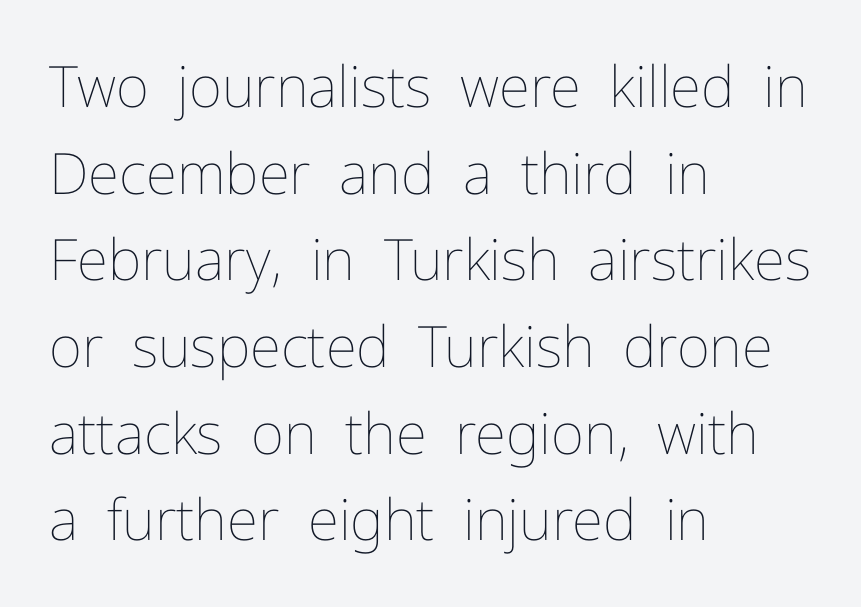
This sample uses plain, unmodified letter spacing. Does the leading feel generous? No, just average. This rendering uses left alignment, leaving the right contour irregular. The passage shown is typed in a proportional face where columns would drift. Italic: no, the glyphs are upright roman.
